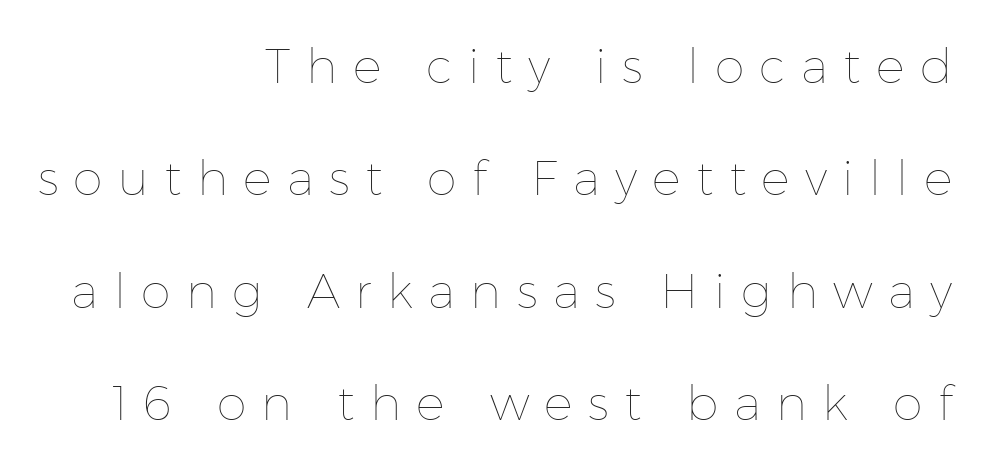
Q: Is the text bold? A: No.
Q: Is the text italic (slanted)? A: No, it is upright.
Q: Is the text underlined? A: No.
Q: How is the paragraph aligned? A: Right-aligned.
Q: Is the spacing between letters normal or unusually wide? A: Unusually wide.
Q: Is the spacing between lines tight, normal or loose? A: Loose.
Q: Width (condensed, normal, or wide)? A: Normal.
Q: Stroke contrast? A: Low.
Q: x-height? A: Medium.
Q: Monospaced? A: No.
